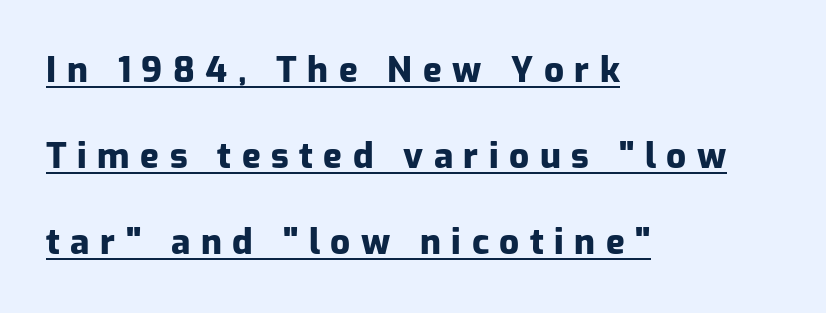
Q: Is the text bold? A: Yes.
Q: Is the text italic (slanted)? A: No, it is upright.
Q: Is the typeface a serif or a sans-serif typeface? A: Sans-serif.
Q: Is the text underlined? A: Yes.
Q: How is the paragraph aligned? A: Left-aligned.
Q: Is the spacing between letters normal or unusually wide? A: Unusually wide.
Q: Is the spacing between lines tight, normal or loose? A: Loose.
Q: Width (condensed, normal, or wide)? A: Normal.
Q: Stroke contrast? A: Low.
Q: x-height? A: Medium.
Q: Monospaced? A: No.
